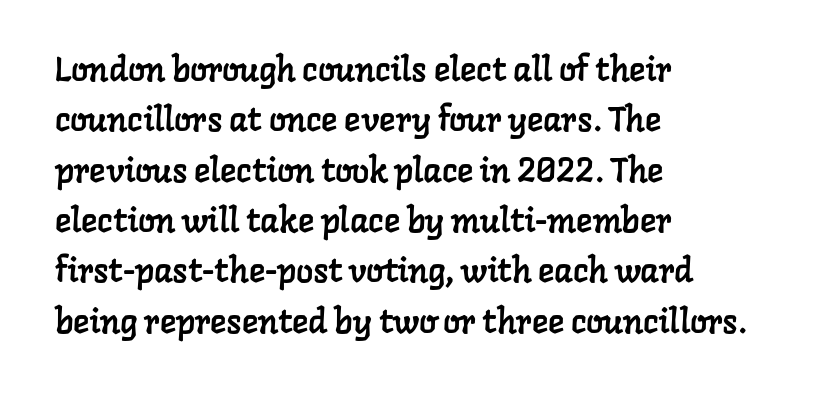
{"serif": "yes", "width": "normal", "stroke_contrast": "low", "x_height": "medium", "monospaced": "no", "underline": "no", "align": "left", "line_spacing": "normal", "line_spacing_ratio": 1.48, "letter_spacing": "normal", "letter_spacing_em": 0.0, "glyph_px": 34}
